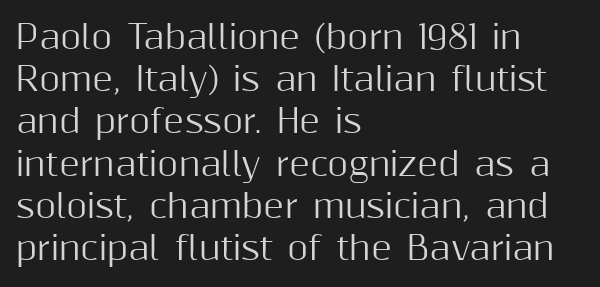
Q: Is the text italic (slanted)? A: No, it is upright.
Q: Is the typeface a serif or a sans-serif typeface? A: Sans-serif.
Q: Is the text underlined? A: No.
Q: How is the paragraph aligned? A: Left-aligned.
Q: Is the spacing between letters normal or unusually wide? A: Normal.
Q: Is the spacing between lines tight, normal or loose? A: Normal.
Q: Width (condensed, normal, or wide)? A: Normal.
Q: Stroke contrast? A: Medium.
Q: x-height? A: Medium.
Q: Monospaced? A: No.
